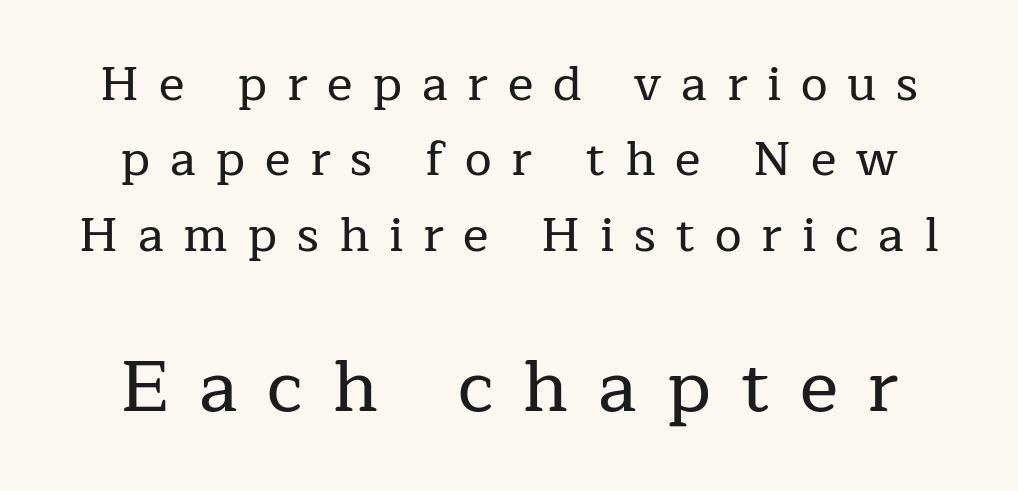
The paragraph has two soft edges and a firm central axis. Reading down the column, the eye jumps a familiar distance to each next line. Character size in the trailing block exceeds that of the leading block. The font family rendered here belongs to the serif group.
